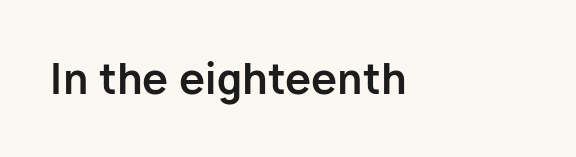
No extra tracking has been applied to these lines. You can tell from the bare stems that sans-serif type was used. Reading down the block, your eye returns to a fixed left position each line. Unmarked baselines from the first word to the last.
